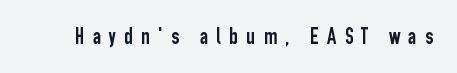
{"italic": "no", "underline": "no", "letter_spacing": "wide", "letter_spacing_em": 0.36, "glyph_px": 23}
